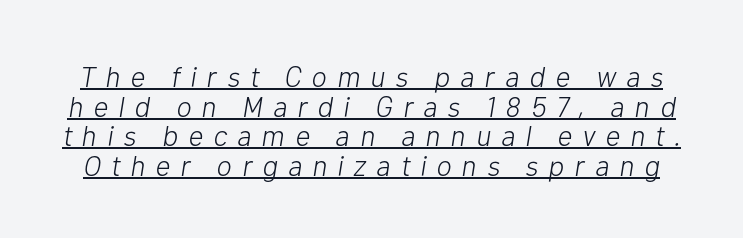
{"italic": "yes", "lean": "right", "slant_degrees": 10, "bold": "no", "weight": "light", "width": "normal", "stroke_contrast": "low", "x_height": "medium", "monospaced": "no", "underline": "yes", "line_spacing": "tight", "line_spacing_ratio": 1.02, "letter_spacing": "wide", "letter_spacing_em": 0.35, "glyph_px": 29}
